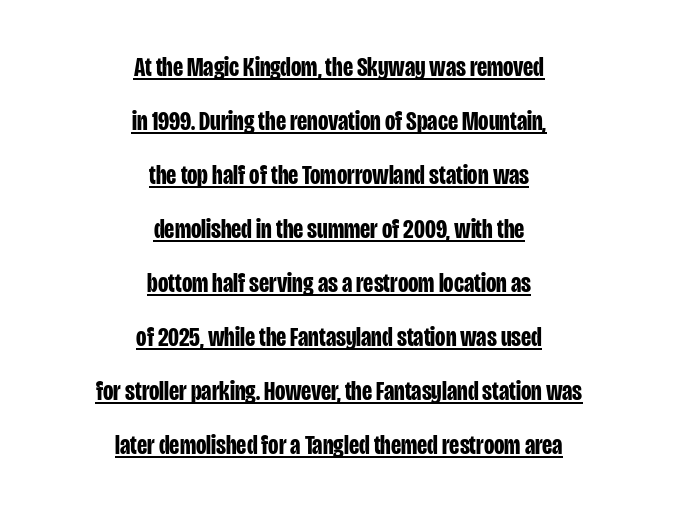
The image shows 27 px bold type, upright; set centered, loose line spacing (2.0x), normal letter spacing, underlined.
